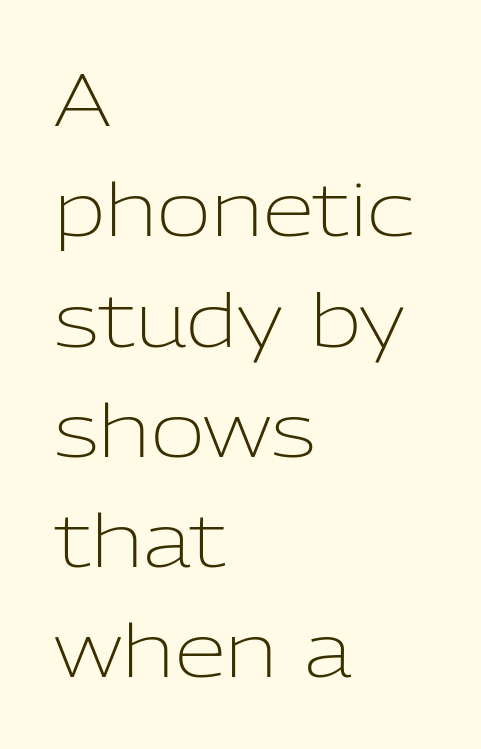
The image shows 74 px light sans-serif type, upright; set left-aligned, normal line spacing (1.49x), normal letter spacing, not underlined; low stroke contrast and a medium x-height.
